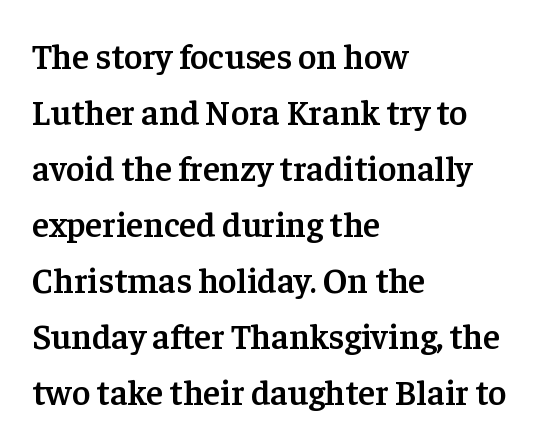
Reading down the block, your eye returns to a fixed left position each line. When letters stand straight like this, we call the style roman or upright. The letters advance in unequal steps, a hallmark of proportional type. Serifs: yes, visible at the terminals of the letterforms.
